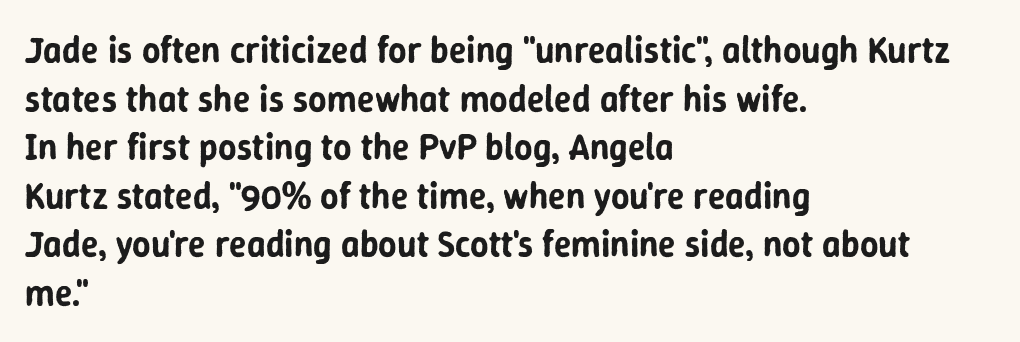
{"serif": "no", "italic": "no", "width": "normal", "stroke_contrast": "low", "x_height": "medium", "monospaced": "no", "underline": "no", "align": "left", "line_spacing": "normal", "line_spacing_ratio": 1.35, "letter_spacing": "normal", "letter_spacing_em": 0.0, "glyph_px": 36}
